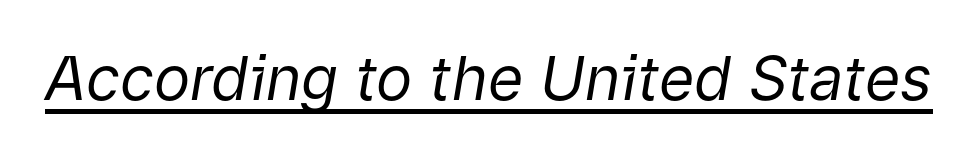
Varying glyph widths throughout — classic text-font behaviour. This sample carries an underscore along the baseline area. These lines were composed using italics. Think standard paragraph weight, or any step lighter than that.
